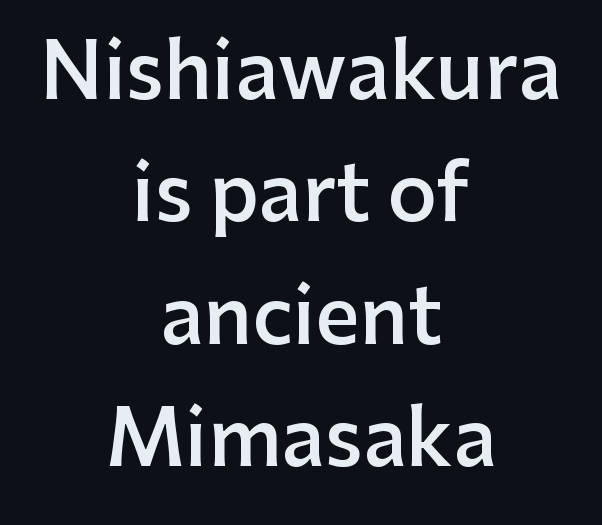
{"serif": "no", "italic": "no", "bold": "semi", "weight": "semibold", "width": "normal", "stroke_contrast": "low", "x_height": "medium", "monospaced": "no", "underline": "no", "align": "center", "line_spacing": "normal", "line_spacing_ratio": 1.59, "letter_spacing": "normal", "letter_spacing_em": 0.0, "glyph_px": 77}
